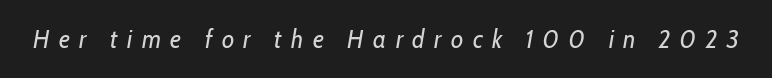
Q: Is the text bold? A: No.
Q: Is the text italic (slanted)? A: Yes, it leans right by about 10 degrees.
Q: Is the text underlined? A: No.
Q: Is the spacing between letters normal or unusually wide? A: Unusually wide.
